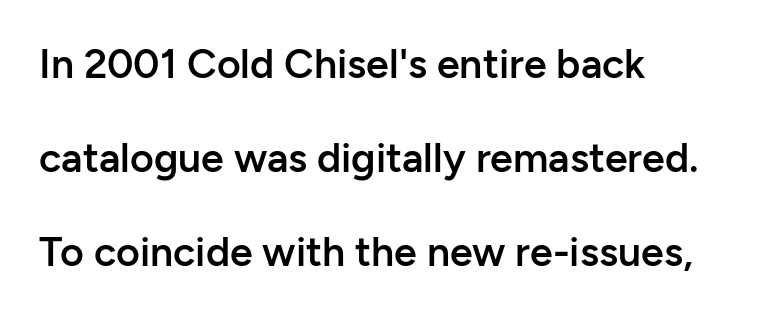
The image shows 41 px semibold sans-serif type, upright; set left-aligned, loose line spacing (2.29x), normal letter spacing, not underlined; low stroke contrast and a medium x-height.
